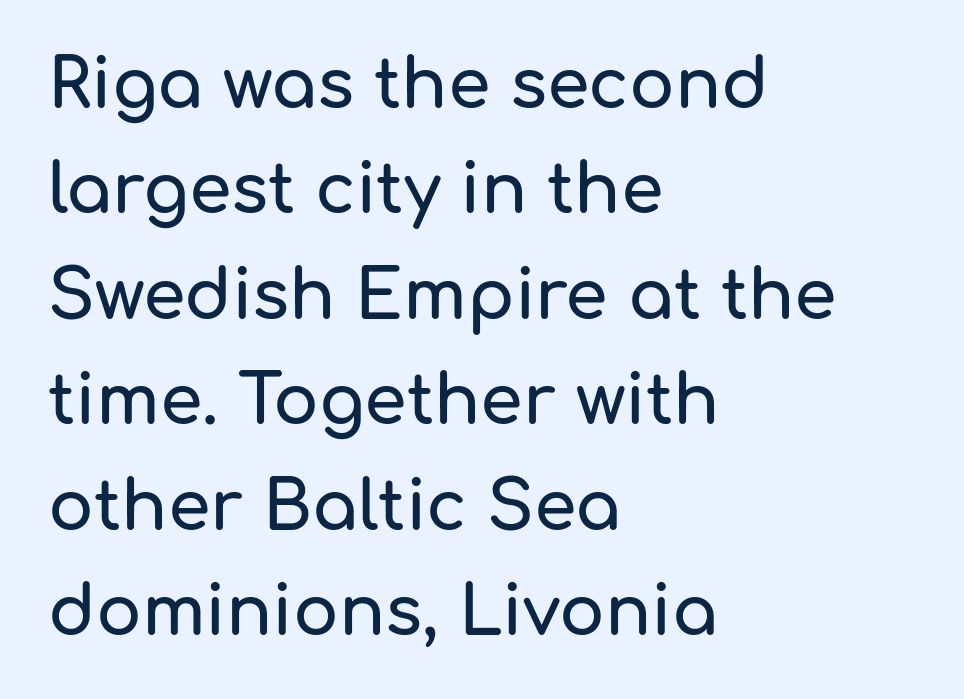
This is sans-serif lettering, the kind often seen on screens and signage. Where is the straight margin? On the left. Does extra space separate the letters? No, they use regular spacing. Do the characters align in a grid? No, the font is proportional.
